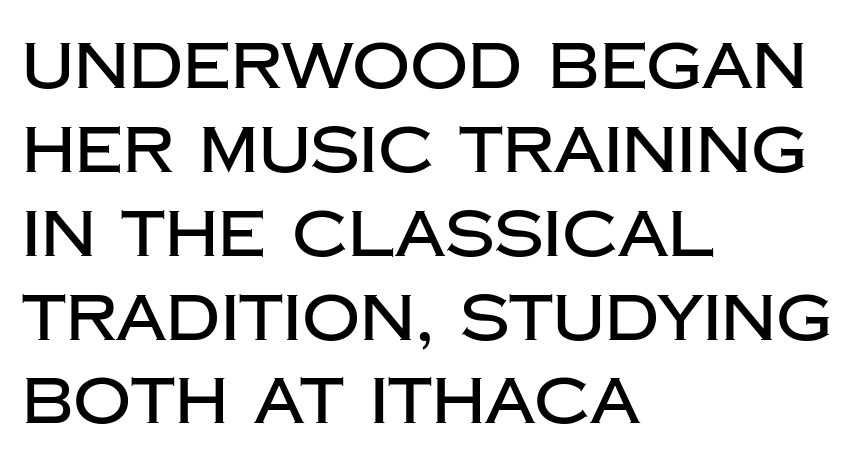
Q: Is the text italic (slanted)? A: No, it is upright.
Q: Is the typeface a serif or a sans-serif typeface? A: Sans-serif.
Q: Is the text underlined? A: No.
Q: How is the paragraph aligned? A: Left-aligned.
Q: Is the spacing between letters normal or unusually wide? A: Normal.
Q: Is the spacing between lines tight, normal or loose? A: Normal.
Q: Width (condensed, normal, or wide)? A: Normal.
Q: Stroke contrast? A: Low.
Q: x-height? A: Large.
Q: Monospaced? A: No.
